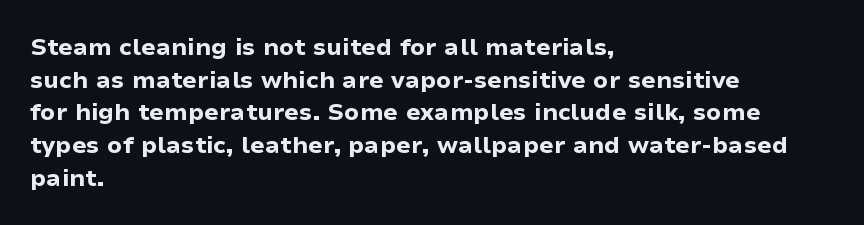
The rendering uses a moderate line-height, typical for paragraphs. The typography opts for an upright posture over an oblique one. Each word holds together tightly as a unit, with standard inter-letter gaps. Left-aligned paragraph, ragged on the right. The sample has been set heavy, in full bold. The string is rendered with underlining switched off.
